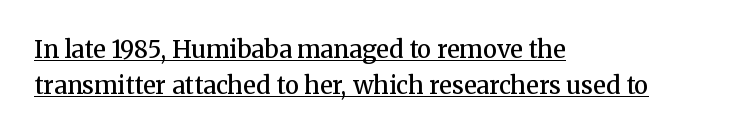
In designer terms, the underline attribute is active on this setting. These lines keep a tight, regular rhythm from letter to letter. Horizontal alignment here is leftward, the default for most running prose. The lines sit at an ordinary, default distance from one another. Posture: upright roman.
